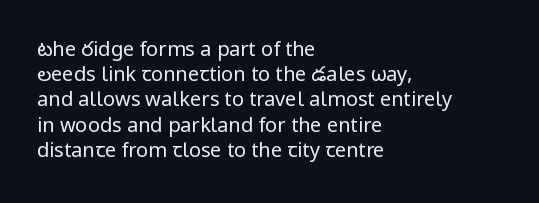
Q: Is the text bold? A: No.
Q: Is the text italic (slanted)? A: No, it is upright.
Q: Is the text underlined? A: No.
Q: How is the paragraph aligned? A: Left-aligned.
Q: Is the spacing between letters normal or unusually wide? A: Normal.
Q: Is the spacing between lines tight, normal or loose? A: Normal.
